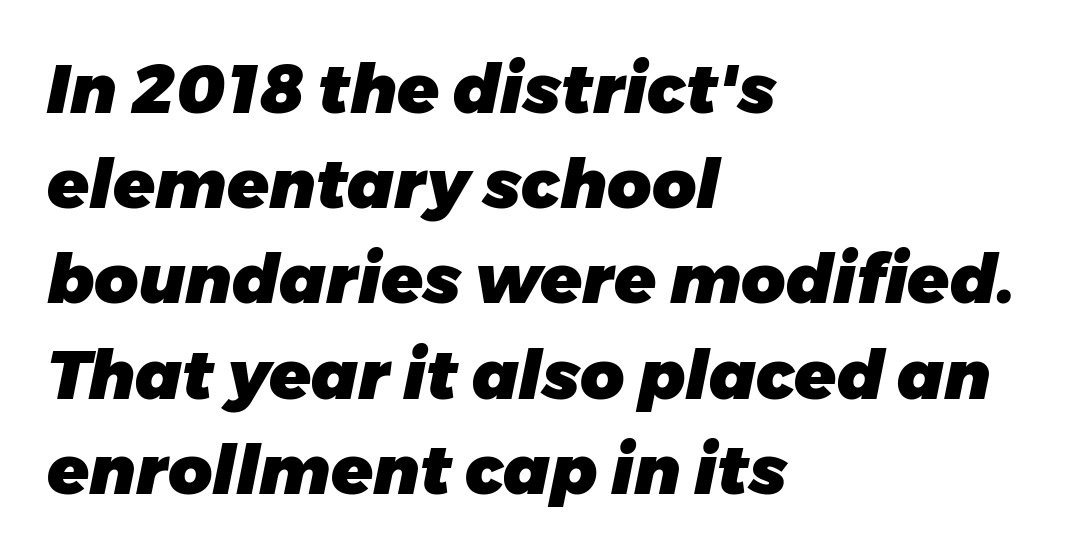
{"italic": "yes", "lean": "right", "slant_degrees": 11, "bold": "yes", "weight": "heavy", "width": "normal", "stroke_contrast": "low", "x_height": "medium", "monospaced": "no", "underline": "no", "align": "left", "line_spacing": "normal", "line_spacing_ratio": 1.4, "letter_spacing": "normal", "letter_spacing_em": 0.0, "glyph_px": 68}
